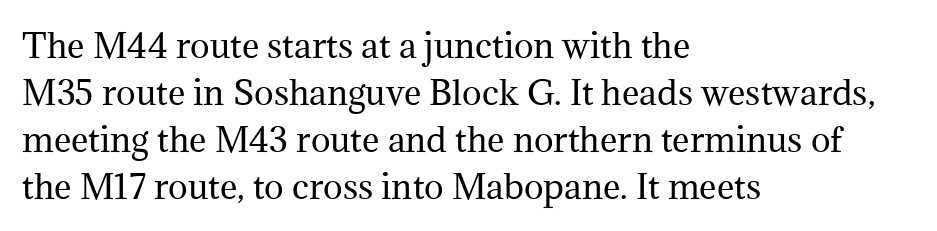
Horizontally, the lines are justified to the leading edge only. Note: serifs present on the glyphs. The face looks like a standard text weight, possibly lighter. Check the space under the baseline: it is left empty. The passage shown has conventional tracking throughout. Each letter keeps its own natural width here, so spacing adapts to shape.
